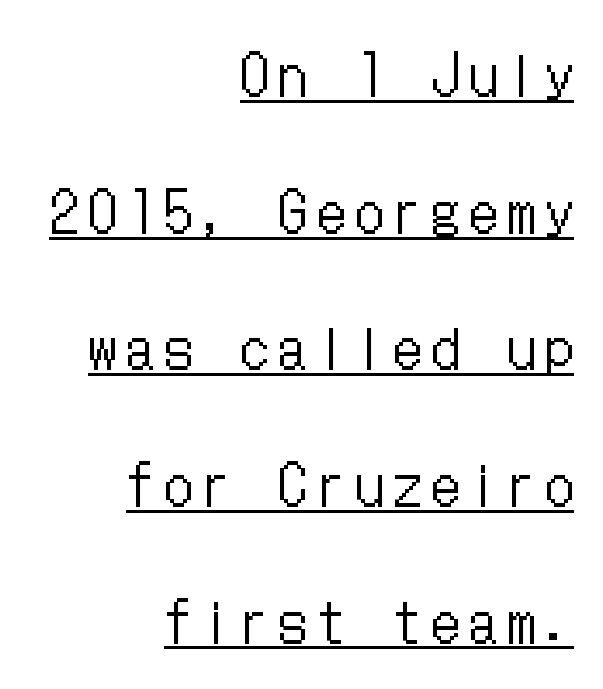
The rendering uses a large line-height, opening up the rows. Heft: none added — not bold. All the whitespace from short lines collects on the left. Students, observe the line beneath the letters — that is underlining. Does the lettering tilt? It doesn't — this is upright.
